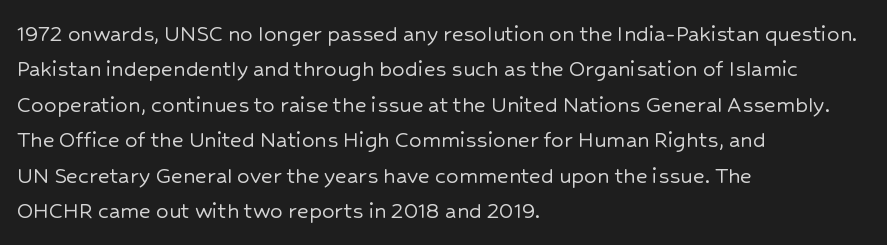
The line texture is even and compact thanks to regular tracking. Glance below the letters and you will spot only blank space. It's the straight-up-and-down kind of type. Each line starts at the same left margin while the right side varies. Reading down the column, the eye jumps a familiar distance to each next line.
